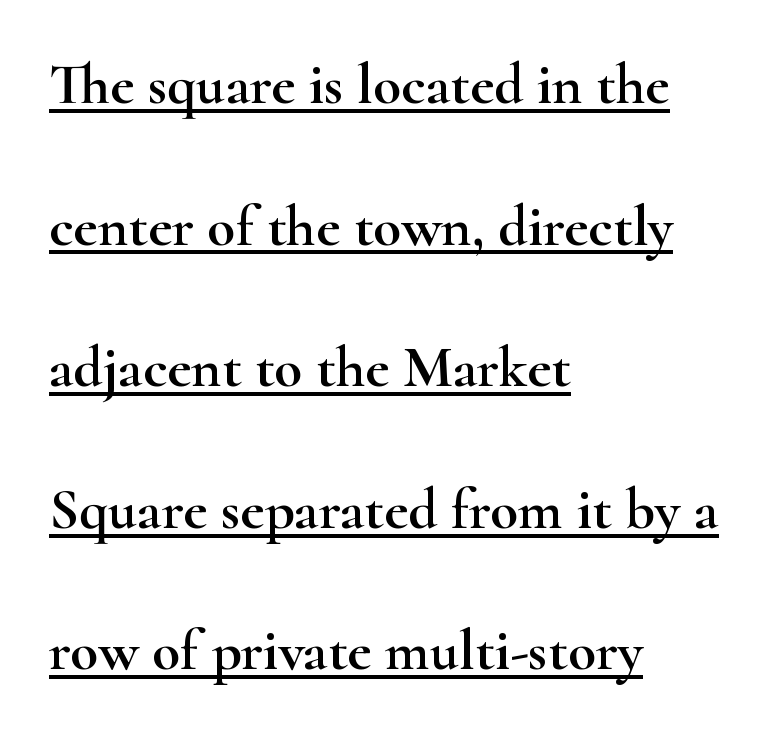
Q: Is the text italic (slanted)? A: No, it is upright.
Q: Is the typeface a serif or a sans-serif typeface? A: Serif.
Q: Is the text underlined? A: Yes.
Q: How is the paragraph aligned? A: Left-aligned.
Q: Is the spacing between letters normal or unusually wide? A: Normal.
Q: Is the spacing between lines tight, normal or loose? A: Loose.
Q: Width (condensed, normal, or wide)? A: Wide.
Q: Stroke contrast? A: High.
Q: x-height? A: Small.
Q: Monospaced? A: No.
